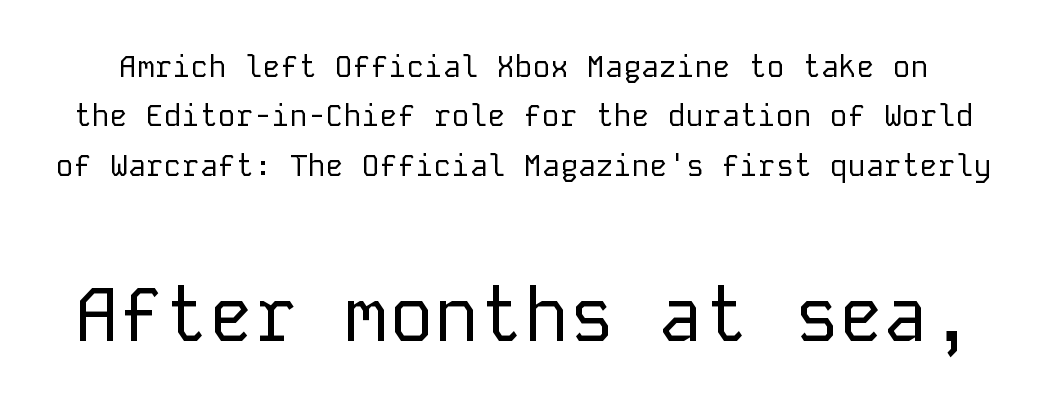
Q: Is the text bold? A: No.
Q: Is the text italic (slanted)? A: No, it is upright.
Q: Is the typeface a serif or a sans-serif typeface? A: Sans-serif.
Q: Is the text underlined? A: No.
Q: Is the spacing between letters normal or unusually wide? A: Normal.
Q: Is the spacing between lines tight, normal or loose? A: Normal.
Q: Which block of text is set in a larger size, the first (top) or the second (bottom)? A: The second (bottom) one.
Q: Width (condensed, normal, or wide)? A: Normal.
Q: Stroke contrast? A: Low.
Q: x-height? A: Medium.
Q: Monospaced? A: Yes.
